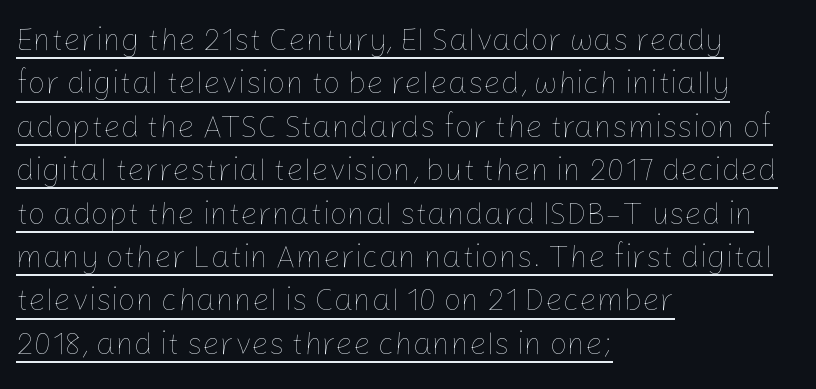
Q: Is the text bold? A: No.
Q: Is the text italic (slanted)? A: No, it is upright.
Q: Is the text underlined? A: Yes.
Q: How is the paragraph aligned? A: Left-aligned.
Q: Is the spacing between letters normal or unusually wide? A: Normal.
Q: Is the spacing between lines tight, normal or loose? A: Normal.
Q: Width (condensed, normal, or wide)? A: Normal.
Q: Stroke contrast? A: Low.
Q: x-height? A: Medium.
Q: Monospaced? A: No.
